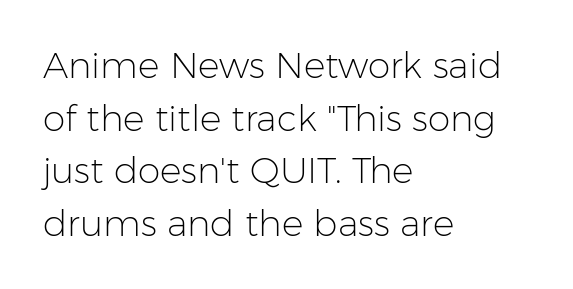
Nope, not italic — everything's standing straight. Spacing between characters is what you'd get straight out of the box. Spacing verdict: proportional, widths tailored to each character. Rows of type keep a routine distance in the vertical direction.
